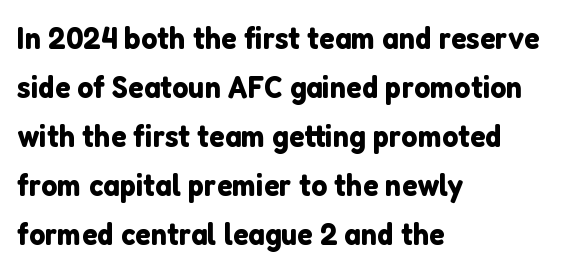
Q: Is the text italic (slanted)? A: No, it is upright.
Q: Is the typeface a serif or a sans-serif typeface? A: Sans-serif.
Q: Is the text underlined? A: No.
Q: How is the paragraph aligned? A: Left-aligned.
Q: Is the spacing between letters normal or unusually wide? A: Normal.
Q: Is the spacing between lines tight, normal or loose? A: Normal.
Q: Width (condensed, normal, or wide)? A: Normal.
Q: Stroke contrast? A: Low.
Q: x-height? A: Medium.
Q: Monospaced? A: No.
